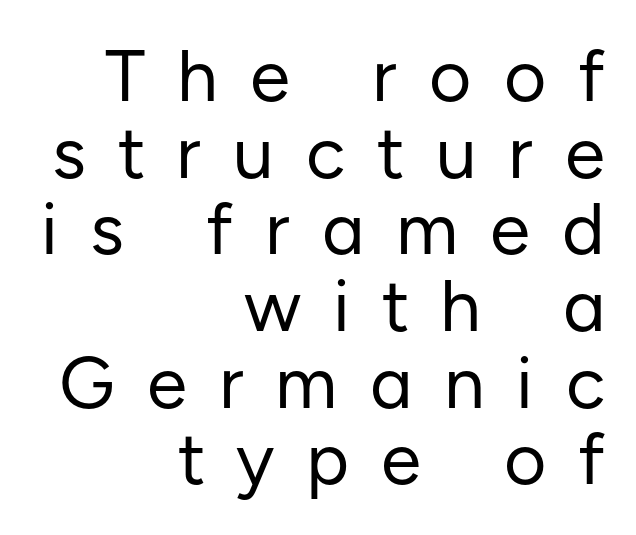
The leading is snug, giving the passage a crowded texture. The line texture is sparse and dotted thanks to wide tracking. A sans-serif font was chosen for this passage. This sample uses an upright cut, with every glyph sitting square on the baseline.
